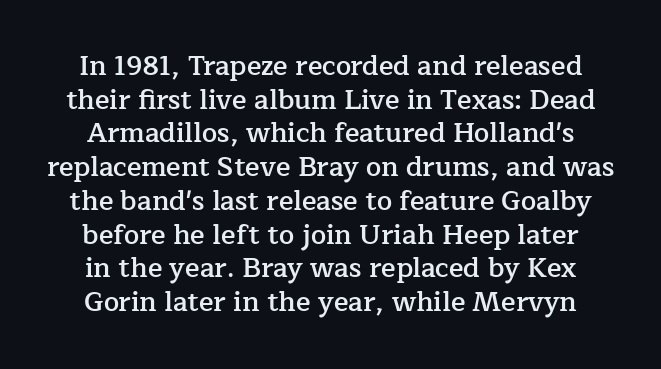
Q: Is the text bold? A: Semi-bold.
Q: Is the text italic (slanted)? A: No, it is upright.
Q: Is the text underlined? A: No.
Q: Is the spacing between letters normal or unusually wide? A: Normal.
Q: Is the spacing between lines tight, normal or loose? A: Normal.
